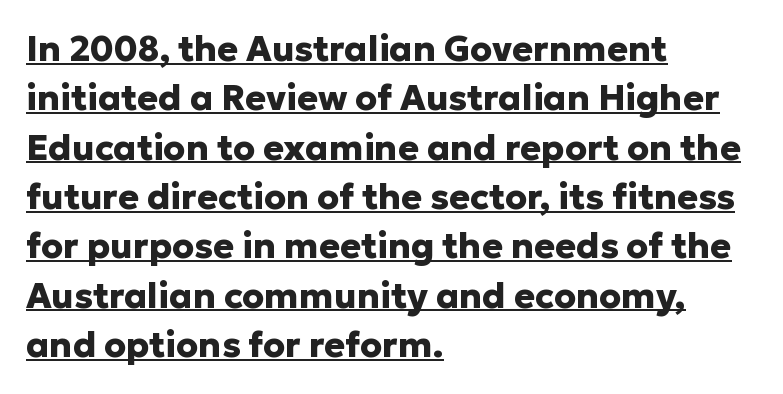
The image shows 35 px heavy sans-serif type, upright; set left-aligned, normal line spacing (1.41x), normal letter spacing, underlined; low stroke contrast and a medium x-height.
